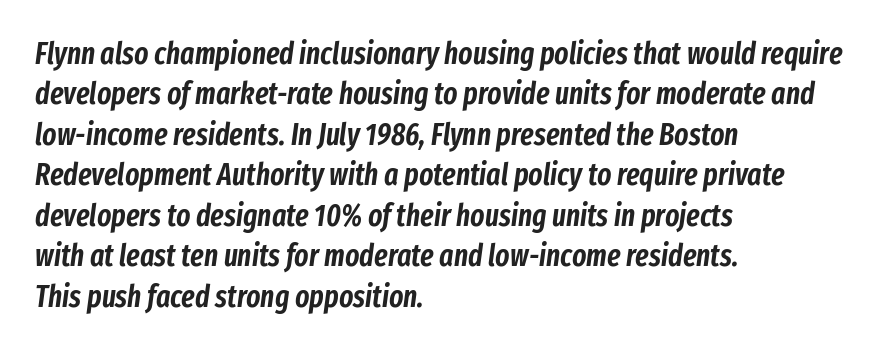
{"italic": "yes", "lean": "right", "slant_degrees": 8, "width": "condensed", "stroke_contrast": "low", "x_height": "medium", "monospaced": "no", "underline": "no", "align": "left", "line_spacing": "normal", "line_spacing_ratio": 1.35, "letter_spacing": "normal", "letter_spacing_em": 0.0, "glyph_px": 30}
